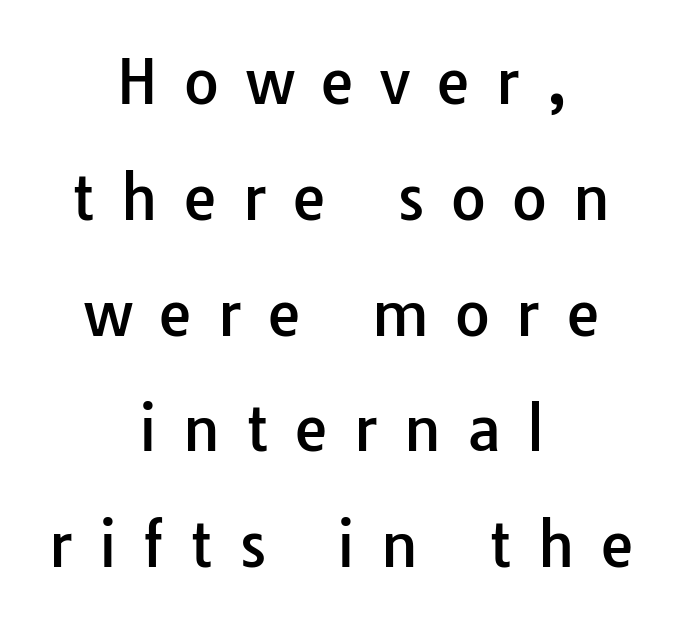
The image shows 60 px sans-serif type, upright; set centered, loose line spacing (1.93x), unusually wide letter spacing (+0.44 em), not underlined; low stroke contrast and a medium x-height.
